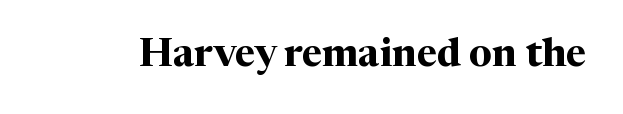
The image shows 39 px bold serif type, upright; set normal letter spacing, not underlined; medium stroke contrast and a medium x-height.
